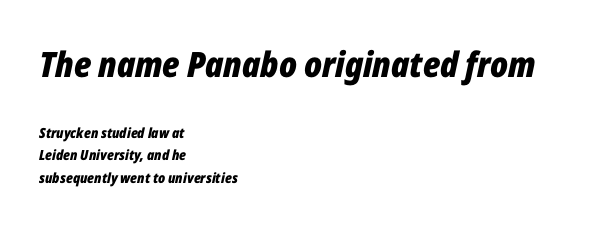
{"italic": "yes", "lean": "right", "slant_degrees": 12, "bold": "yes", "weight": "bold", "width": "condensed", "stroke_contrast": "low", "x_height": "medium", "monospaced": "no", "underline": "no", "align": "left", "line_spacing": "normal", "line_spacing_ratio": 1.6, "letter_spacing": "normal", "letter_spacing_em": 0.0, "larger_block": "first", "size_ratio": 2.5, "glyph_px": 35}
